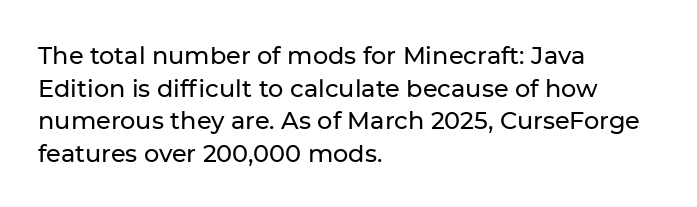
The image shows 24 px text type, upright; set left-aligned, normal line spacing (1.36x), normal letter spacing, not underlined.
